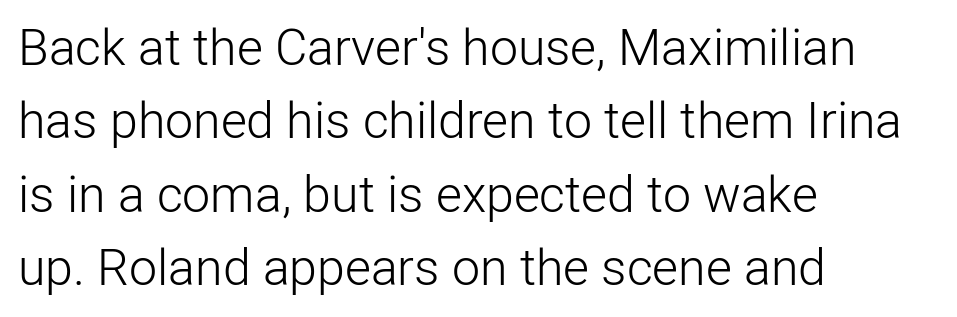
Serif or sans? Sans — the stroke terminals are bare. Letter spacing: default. You could not count columns in this text — the font is proportionally spaced. What's the leading like? Ordinary, nothing unusual.
